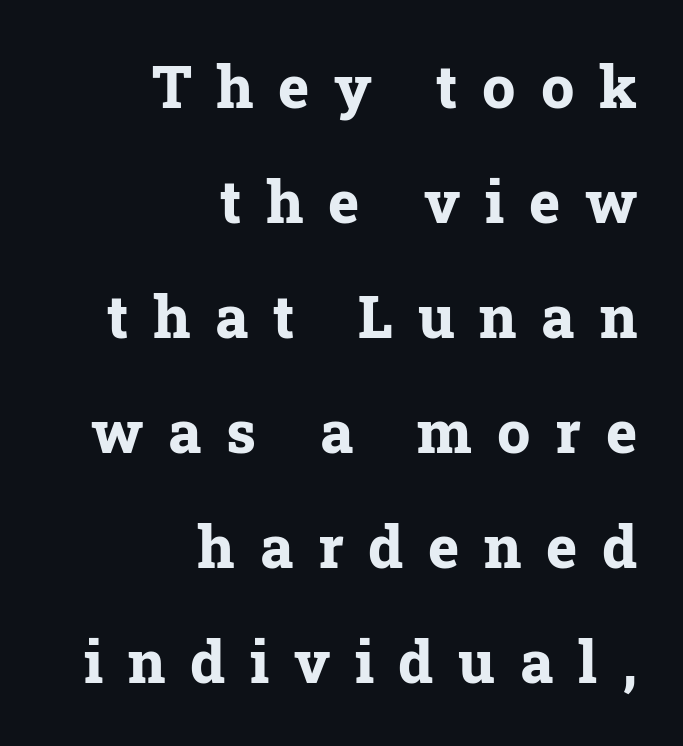
The image shows 59 px bold serif type, upright; set right-aligned, loose line spacing (1.95x), unusually wide letter spacing (+0.42 em), not underlined; low stroke contrast and a medium x-height.
